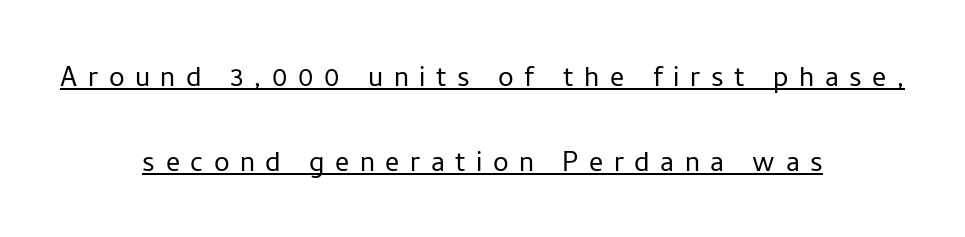
Q: Is the text bold? A: No.
Q: Is the text italic (slanted)? A: No, it is upright.
Q: Is the typeface a serif or a sans-serif typeface? A: Sans-serif.
Q: Is the text underlined? A: Yes.
Q: How is the paragraph aligned? A: Centered.
Q: Is the spacing between letters normal or unusually wide? A: Unusually wide.
Q: Is the spacing between lines tight, normal or loose? A: Loose.
Q: Width (condensed, normal, or wide)? A: Normal.
Q: Stroke contrast? A: Low.
Q: x-height? A: Medium.
Q: Monospaced? A: No.
